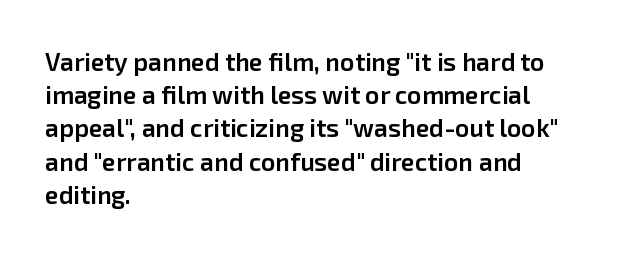
Which margin do the lines hug? The left one — the right edge is uneven. The space beneath each line is pristine and unruled. The line texture is even and compact thanks to regular tracking. Line spacing here is normal. The face used here is a semibold: visibly heavier than regular, lighter than bold.
